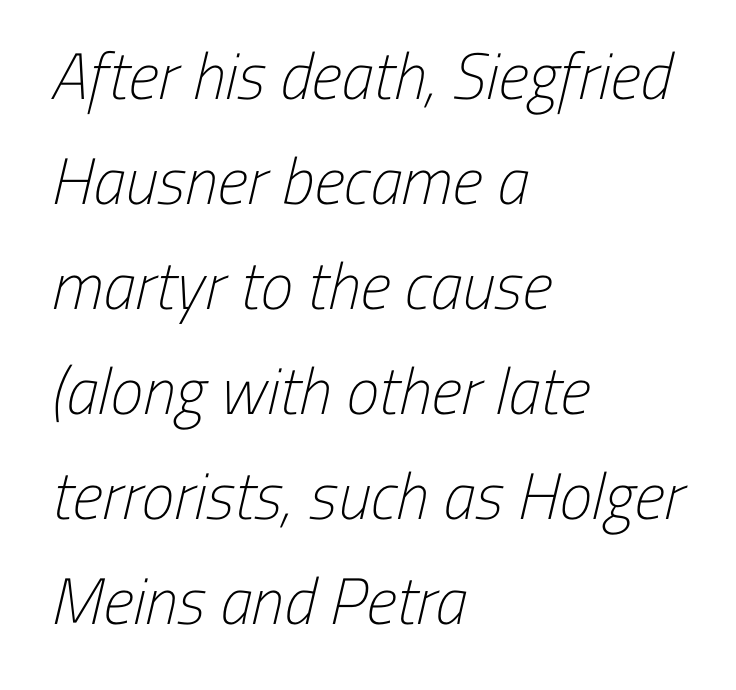
{"serif": "no", "bold": "no", "weight": "light", "width": "condensed", "stroke_contrast": "low", "x_height": "medium", "monospaced": "no", "underline": "no", "align": "left", "line_spacing": "normal", "line_spacing_ratio": 1.59, "letter_spacing": "normal", "letter_spacing_em": 0.0, "glyph_px": 66}
